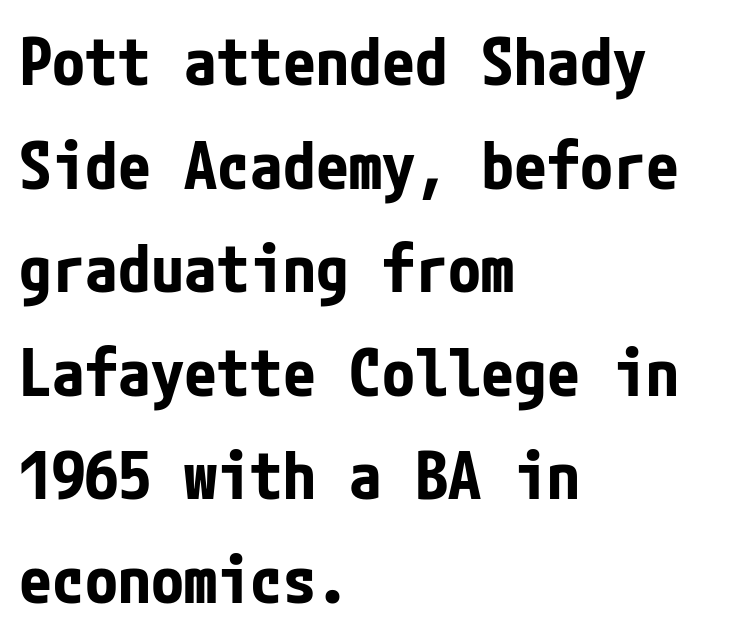
Q: Is the text bold? A: Yes.
Q: Is the text italic (slanted)? A: No, it is upright.
Q: Is the typeface a serif or a sans-serif typeface? A: Sans-serif.
Q: Is the text underlined? A: No.
Q: How is the paragraph aligned? A: Left-aligned.
Q: Is the spacing between letters normal or unusually wide? A: Normal.
Q: Is the spacing between lines tight, normal or loose? A: Normal.
Q: Width (condensed, normal, or wide)? A: Condensed.
Q: Stroke contrast? A: Low.
Q: x-height? A: Medium.
